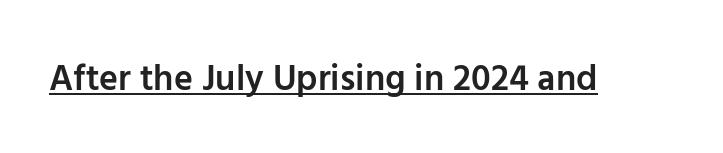
Each letter keeps its own natural width here, so spacing adapts to shape. Every letter is mildly thick-stroked: semibold rather than bold. Is the letter spacing exaggerated? No — it looks like the ordinary default. Underlining? Definitely there. Serifs: no, the terminals of the letterforms are clean. Italic: no, the glyphs are upright roman.
